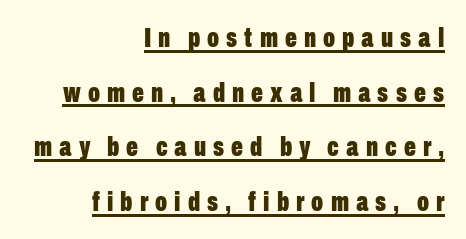
The image shows 28 px bold, condensed sans-serif type, upright; set right-aligned, loose line spacing (1.95x), unusually wide letter spacing (+0.25 em), underlined; low stroke contrast and a medium x-height.
